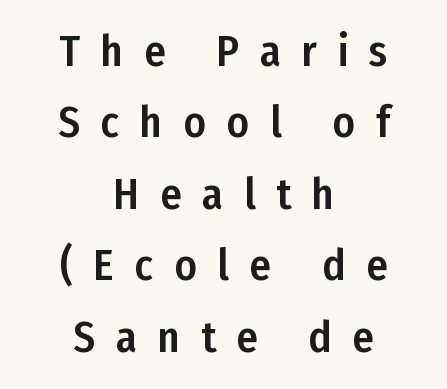
Q: Is the text italic (slanted)? A: No, it is upright.
Q: Is the typeface a serif or a sans-serif typeface? A: Sans-serif.
Q: Is the text underlined? A: No.
Q: How is the paragraph aligned? A: Centered.
Q: Is the spacing between letters normal or unusually wide? A: Unusually wide.
Q: Is the spacing between lines tight, normal or loose? A: Normal.
Q: Width (condensed, normal, or wide)? A: Condensed.
Q: Stroke contrast? A: Low.
Q: x-height? A: Medium.
Q: Monospaced? A: No.
